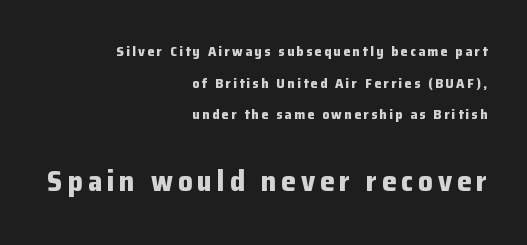
{"serif": "no", "italic": "no", "bold": "yes", "weight": "bold", "width": "normal", "stroke_contrast": "low", "x_height": "medium", "monospaced": "no", "underline": "no", "align": "right", "line_spacing": "loose", "line_spacing_ratio": 2.26, "larger_block": "second", "size_ratio": 2.07, "glyph_px": 29}
